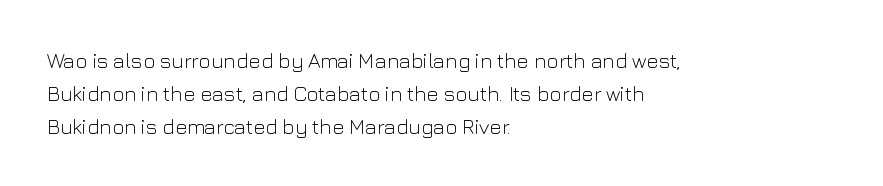
The image shows 21 px text type, upright; set left-aligned, normal line spacing (1.57x), normal letter spacing, not underlined.
